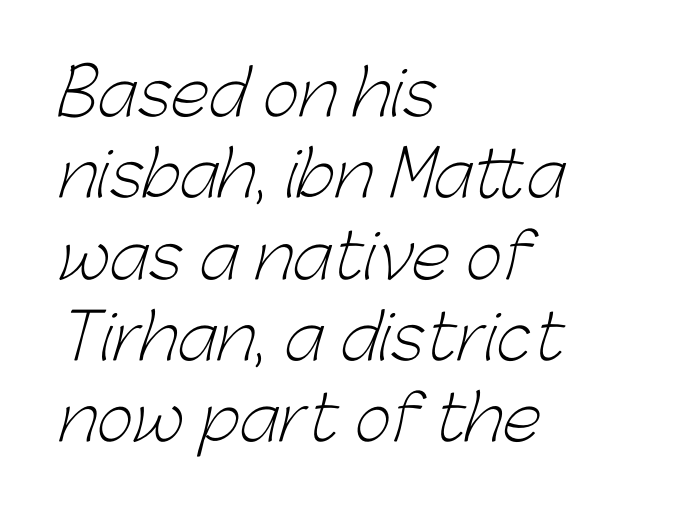
The image shows 63 px light sans-serif type; set left-aligned, normal line spacing (1.29x), normal letter spacing, not underlined; low stroke contrast and a medium x-height.
